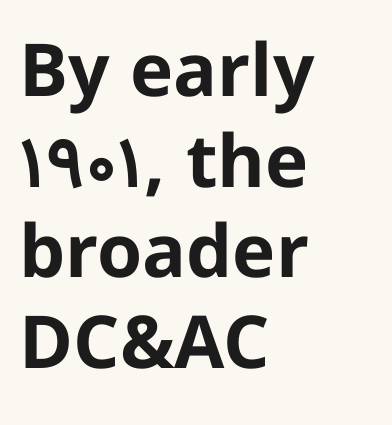
{"serif": "no", "italic": "no", "bold": "yes", "weight": "bold", "width": "normal", "stroke_contrast": "low", "x_height": "medium", "monospaced": "no", "underline": "no", "align": "left", "line_spacing_ratio": 1.24, "letter_spacing": "normal", "letter_spacing_em": 0.0, "glyph_px": 73}
